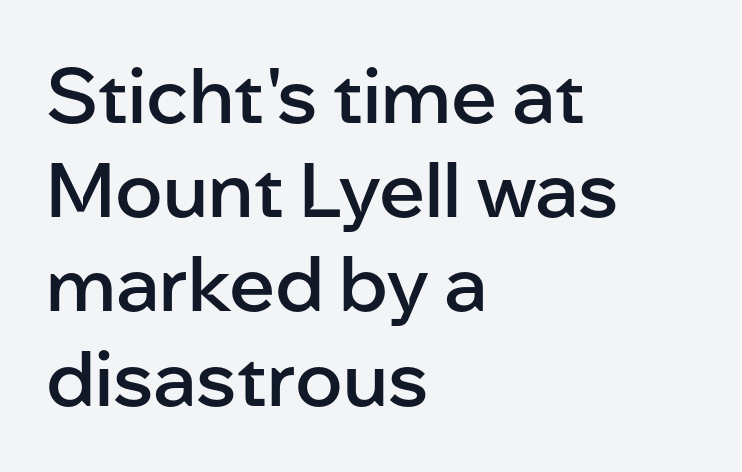
The image shows 76 px semibold sans-serif type, upright; set left-aligned, line spacing 1.24x, normal letter spacing, not underlined; low stroke contrast and a medium x-height.
